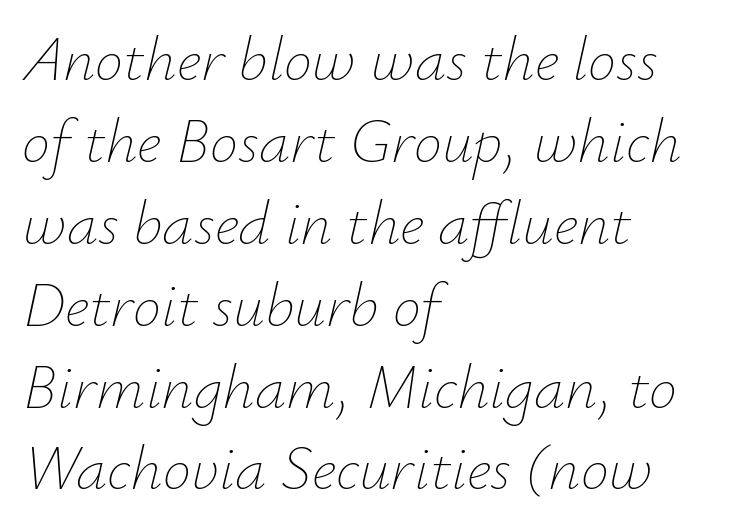
What stands out about the letter spacing? Nothing — it is the standard amount. The line-height multiplier appears to be the usual default. This sample has the flowing, uneven cadence of proportional lettering. The passage shown leans; its letterforms are oblique. Any mark beneath the type? The region is blank. These lines stack with their left ends in a neat column.
